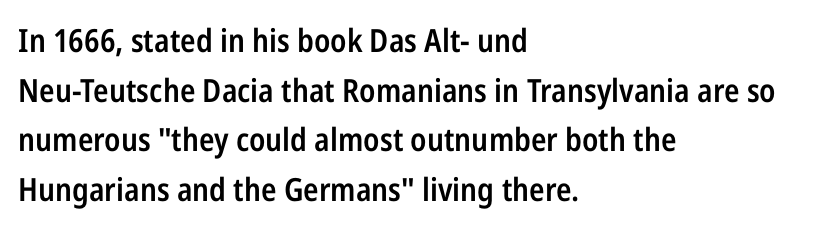
Check where the strokes stop: nothing finishes them off — pure sans. The type is set solid horizontally, with unmodified tracking. A bare baseline throughout the passage. Does the leading feel generous? No, just average. Emphasis by weight is partial: semibold. Is this a fixed-width face? No — the glyphs have proportional, varying widths.
